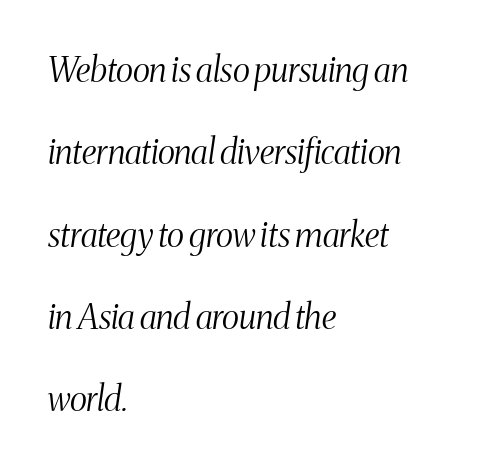
The image shows 34 px light, condensed serif type, italic (leaning right); set left-aligned, loose line spacing (2.42x), normal letter spacing, not underlined; medium stroke contrast and a medium x-height.
